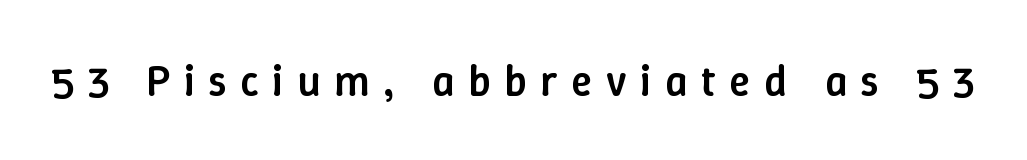
Q: Is the text bold? A: Semi-bold.
Q: Is the text italic (slanted)? A: No, it is upright.
Q: Is the text underlined? A: No.
Q: Is the spacing between letters normal or unusually wide? A: Unusually wide.
Q: Width (condensed, normal, or wide)? A: Normal.
Q: Stroke contrast? A: Low.
Q: x-height? A: Medium.
Q: Monospaced? A: No.
